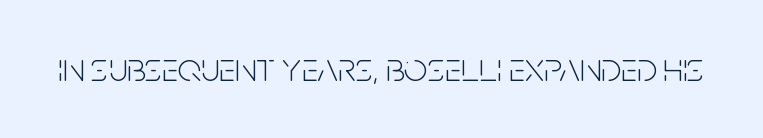
The image shows 41 px light, condensed sans-serif type, upright; set normal letter spacing, not underlined; low stroke contrast and a large x-height.
